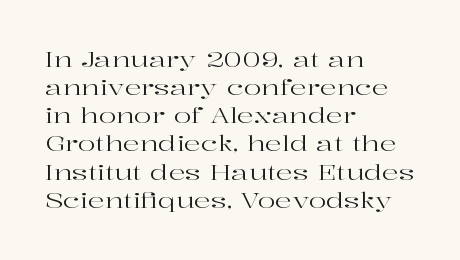
Q: Is the text bold? A: No.
Q: Is the text italic (slanted)? A: No, it is upright.
Q: Is the text underlined? A: No.
Q: How is the paragraph aligned? A: Left-aligned.
Q: Is the spacing between letters normal or unusually wide? A: Normal.
Q: Is the spacing between lines tight, normal or loose? A: Normal.
